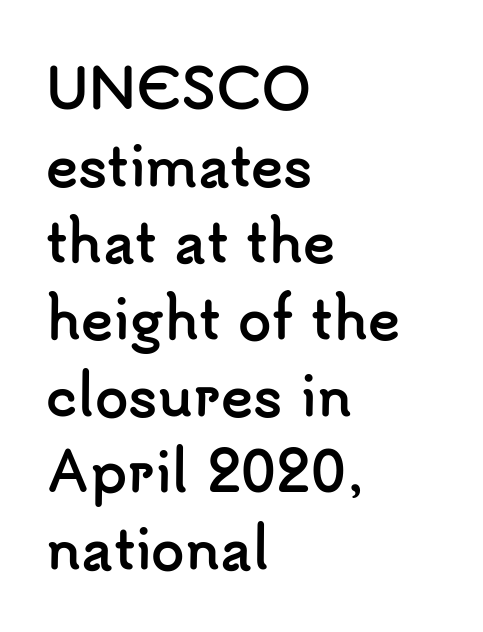
{"serif": "no", "italic": "no", "bold": "yes", "weight": "semibold", "width": "normal", "stroke_contrast": "low", "x_height": "small", "monospaced": "no", "underline": "no", "align": "left", "line_spacing": "normal", "line_spacing_ratio": 1.42, "letter_spacing": "normal", "letter_spacing_em": 0.0, "glyph_px": 54}
